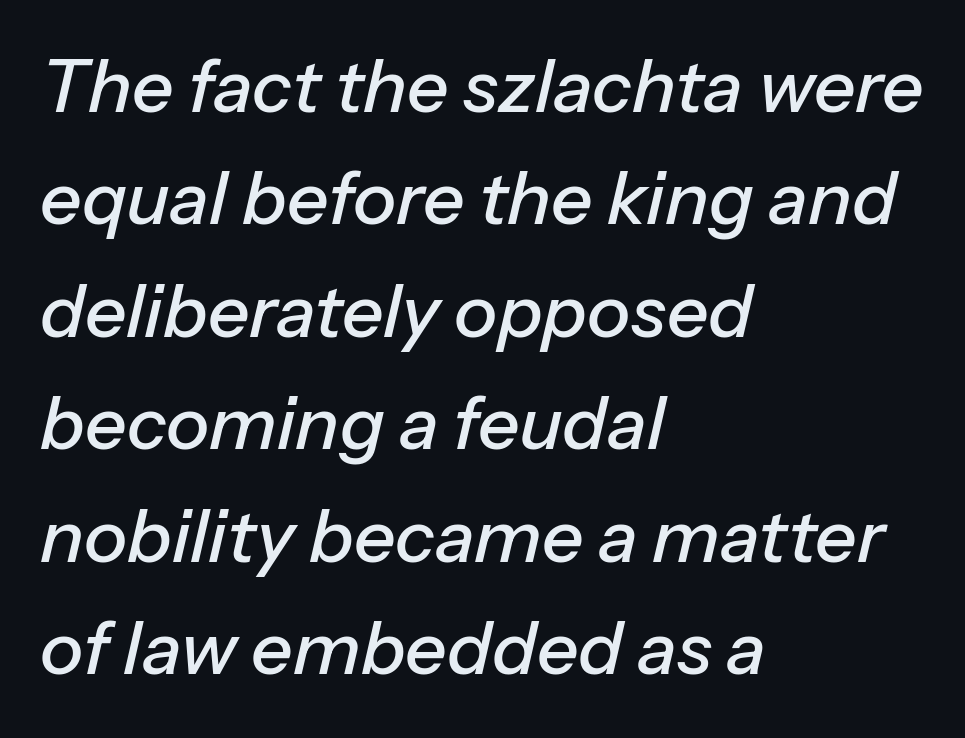
The image shows 73 px text type, italic (leaning right); set left-aligned, normal line spacing (1.54x), normal letter spacing, not underlined; low stroke contrast and a medium x-height.
